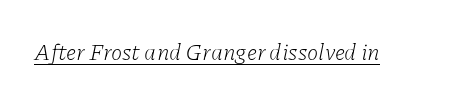
The image shows 23 px text type, italic (leaning right); set normal letter spacing, underlined.
